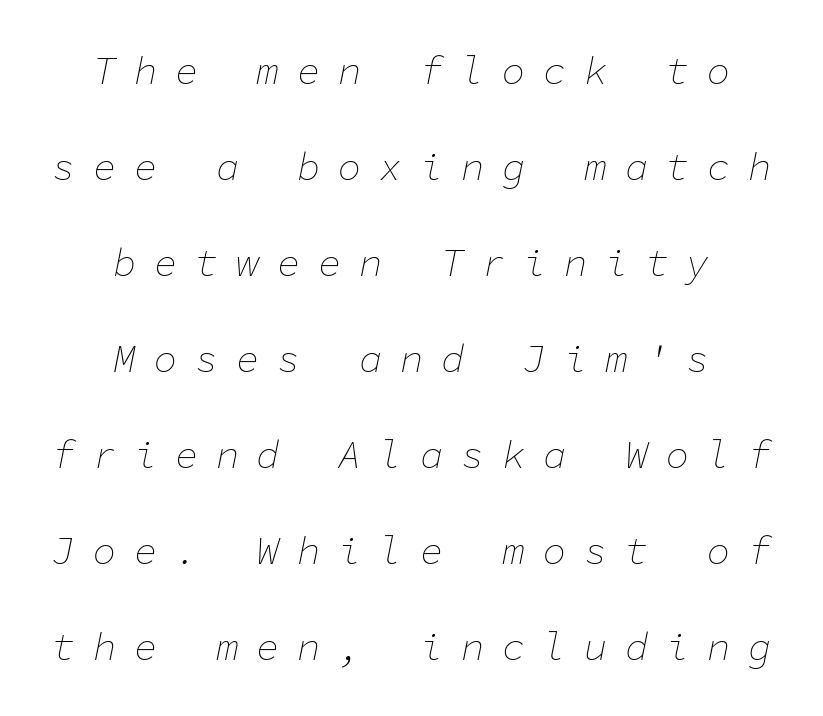
No letter is thick-stroked: the sample isn't bold. Glance below the letters and you will spot only blank space. Tracking here is generous; glyphs stand well apart from one another. Alignment: centered. The space between consecutive lines is lavish. Is this a fixed-width face? Yes — each glyph sits in an identical cell.
